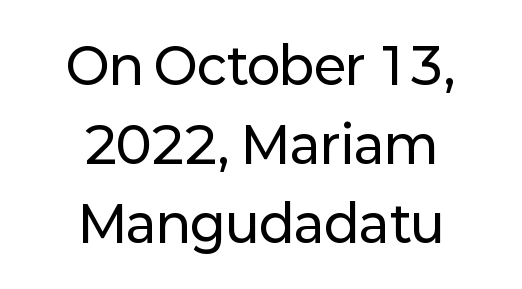
Decoration check: the copy has no underline. Baseline-to-baseline distance is the conventional proportion of letter height. A typesetter would call this proportional, since set widths differ per character. The font family rendered here belongs to the sans-serif group. Letter spacing: default.
